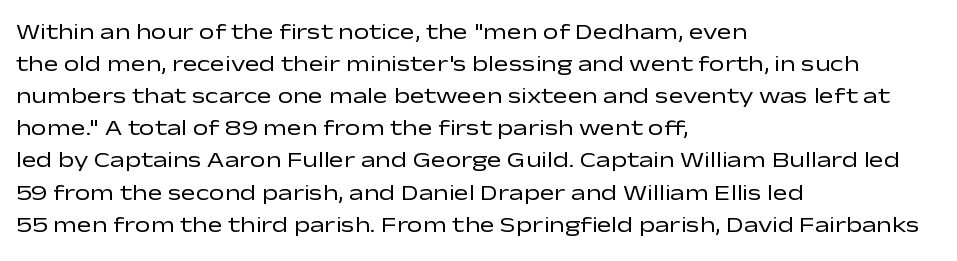
Weight: in the light-to-regular range. These lines keep a tight, regular rhythm from letter to letter. Any mark beneath the type? The region is blank. Left-aligned paragraph, ragged on the right. If you drew a line through each stem, it would be perfectly vertical. Honestly, the row spacing looks completely unremarkable.
